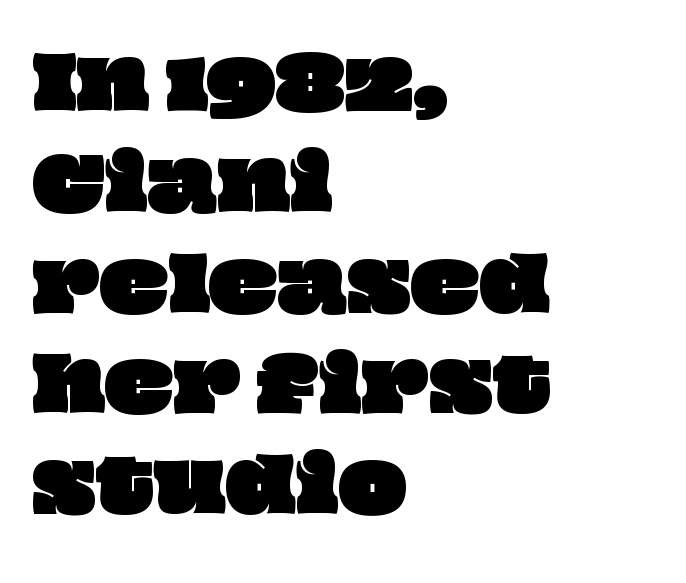
Think of a printed novel: that variable character pitch is what you see here. Just letters on the line, the space beneath them empty. If you drew a ruler down the left edge, every line would touch it. Honestly, the letter spacing is just normal — you wouldn't notice it. The vertical gap from one line to the next is medium.
